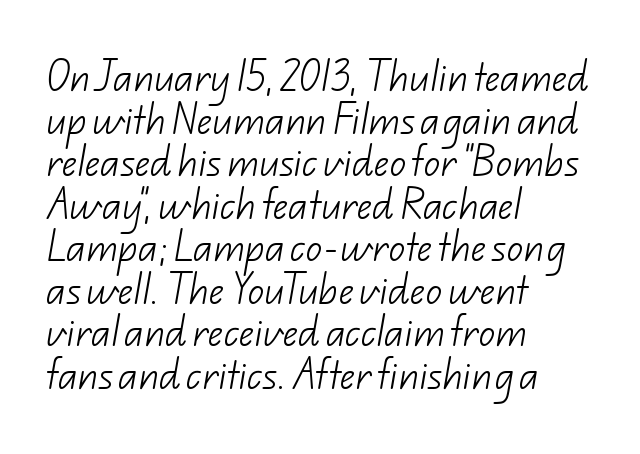
{"serif": "no", "bold": "no", "weight": "light", "width": "normal", "stroke_contrast": "low", "x_height": "small", "monospaced": "no", "underline": "no", "align": "left", "line_spacing": "normal", "line_spacing_ratio": 1.29, "letter_spacing": "normal", "letter_spacing_em": 0.0, "glyph_px": 33}
